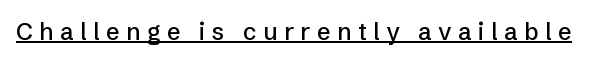
The image shows 24 px text type, upright; set unusually wide letter spacing (+0.27 em), underlined.
